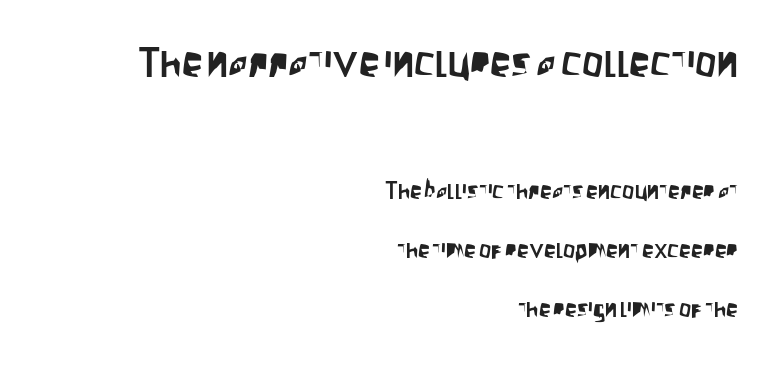
The image shows 42 px condensed sans-serif type, upright; set right-aligned, loose line spacing (2.45x), normal letter spacing, not underlined; the first (top) block is 1.75x larger; low stroke contrast and a large x-height.
